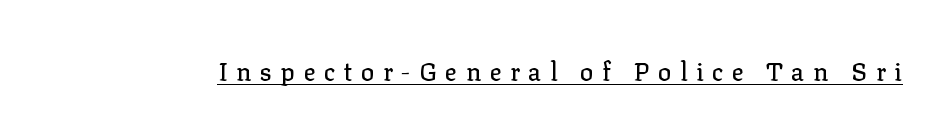
The image shows 25 px text type, upright; set unusually wide letter spacing (+0.34 em), underlined.
